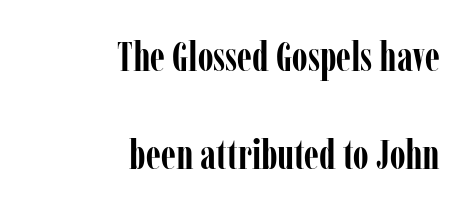
How would I describe the line gaps? Wide and relaxed. Short note: letters normally spaced. These lines carry a lot of weight — the face is fully bold. These lines were composed using upright roman letters. The setting favours the right margin, as signatures and pull-quotes sometimes do. The zone under the glyphs is completely vacant.
